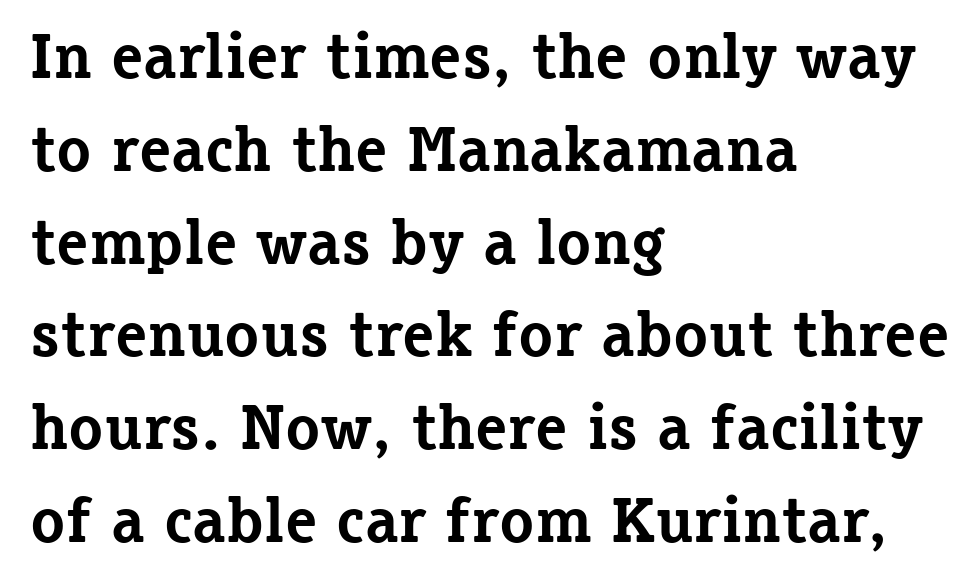
This sample uses an upright cut, with every glyph sitting square on the baseline. The words here are not underlined. The text was rendered using a seriffed face with decorative stroke endings. No extra tracking has been applied to these lines. Note the varied advance widths — an 'i' is clearly narrower than an 'm'. Horizontal bands of white between lines are of average thickness.
